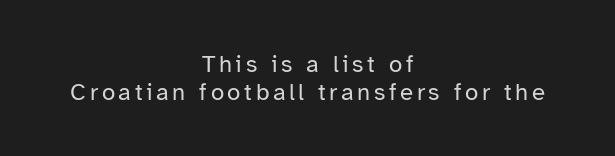
Q: Is the text bold? A: No.
Q: Is the text italic (slanted)? A: No, it is upright.
Q: Is the text underlined? A: No.
Q: How is the paragraph aligned? A: Centered.
Q: Is the spacing between lines tight, normal or loose? A: Tight.
